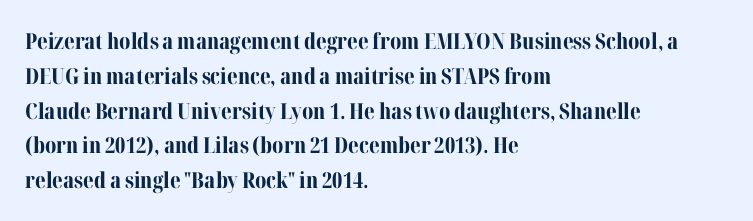
The image shows 22 px bold type, upright; set left-aligned, normal line spacing (1.58x), normal letter spacing, not underlined.
